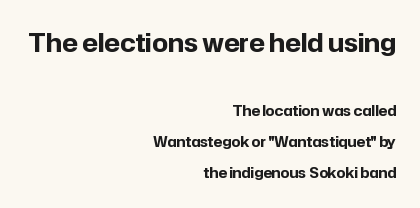
{"italic": "no", "bold": "yes", "underline": "no", "align": "right", "line_spacing": "loose", "line_spacing_ratio": 2.23, "letter_spacing": "normal", "letter_spacing_em": 0.0, "larger_block": "first", "size_ratio": 1.79, "glyph_px": 25}
